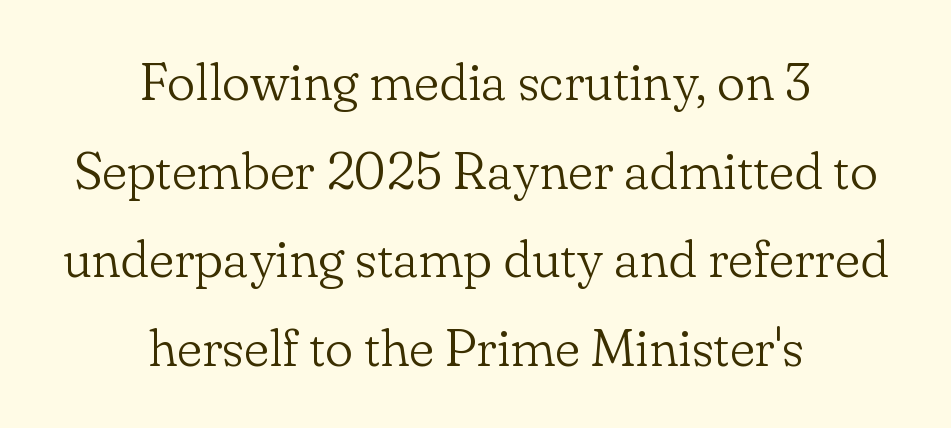
Q: Is the text bold? A: No.
Q: Is the text italic (slanted)? A: No, it is upright.
Q: Is the typeface a serif or a sans-serif typeface? A: Serif.
Q: Is the text underlined? A: No.
Q: How is the paragraph aligned? A: Centered.
Q: Is the spacing between letters normal or unusually wide? A: Normal.
Q: Is the spacing between lines tight, normal or loose? A: Normal.
Q: Width (condensed, normal, or wide)? A: Normal.
Q: Stroke contrast? A: Low.
Q: x-height? A: Small.
Q: Monospaced? A: No.
